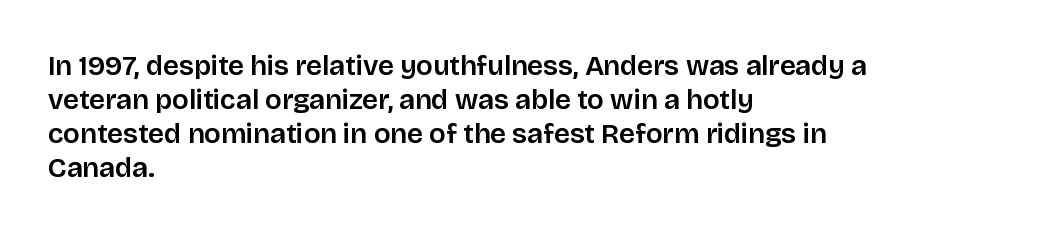
Q: Is the text italic (slanted)? A: No, it is upright.
Q: Is the typeface a serif or a sans-serif typeface? A: Sans-serif.
Q: Is the text underlined? A: No.
Q: How is the paragraph aligned? A: Left-aligned.
Q: Is the spacing between letters normal or unusually wide? A: Normal.
Q: Width (condensed, normal, or wide)? A: Normal.
Q: Stroke contrast? A: Low.
Q: x-height? A: Large.
Q: Monospaced? A: No.
